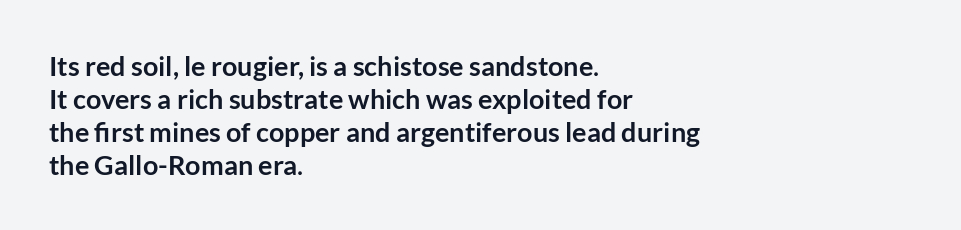
Words float on clear page, feet unadorned. Does the lettering tilt? It doesn't — this is upright. Visually the block forms a straight wall on the left and a jagged coastline on the right. These words are printed bold, with thick strokes throughout. Characters follow at the spacing the type designer built in.
